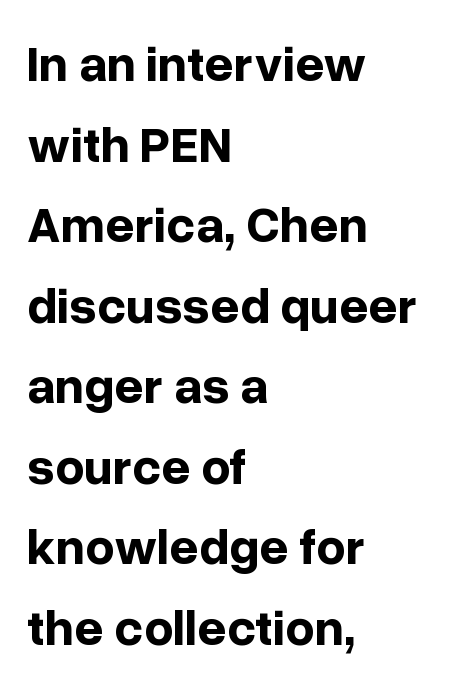
Letters rest on an invisible, unmarked baseline. How heavy is the stroke? Heavy — this is a bold. Line starts are locked; line ends wander. The letters advance in unequal steps, a hallmark of proportional type.
